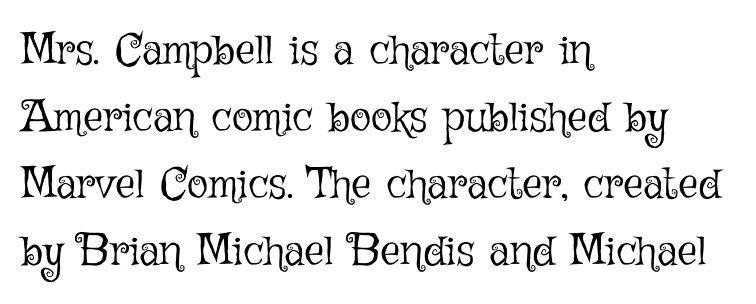
The image shows 44 px light type, upright; set left-aligned, normal line spacing (1.52x), normal letter spacing, not underlined; low stroke contrast and a medium x-height.
